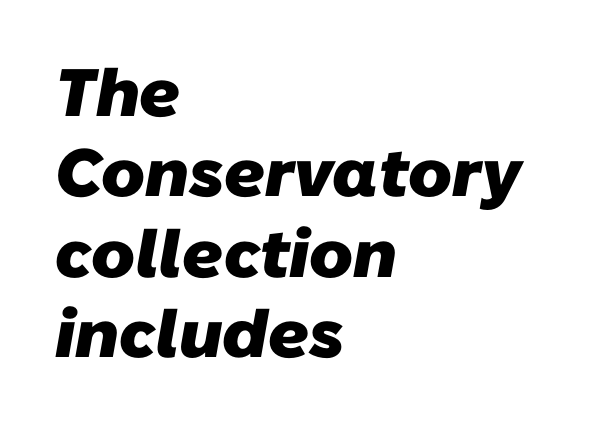
{"serif": "no", "bold": "yes", "weight": "heavy", "width": "normal", "stroke_contrast": "low", "x_height": "medium", "monospaced": "no", "underline": "no", "align": "left", "line_spacing_ratio": 1.2, "letter_spacing": "normal", "letter_spacing_em": 0.0, "glyph_px": 67}
